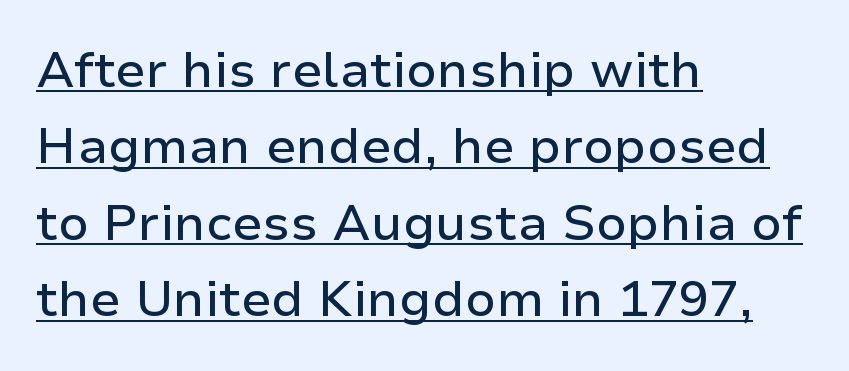
Varying glyph widths throughout — classic text-font behaviour. Is the block centered? No — it sits flush against the left margin. A typesetter would label this face a sans. One glance says typical: line gaps are just what's usual.
